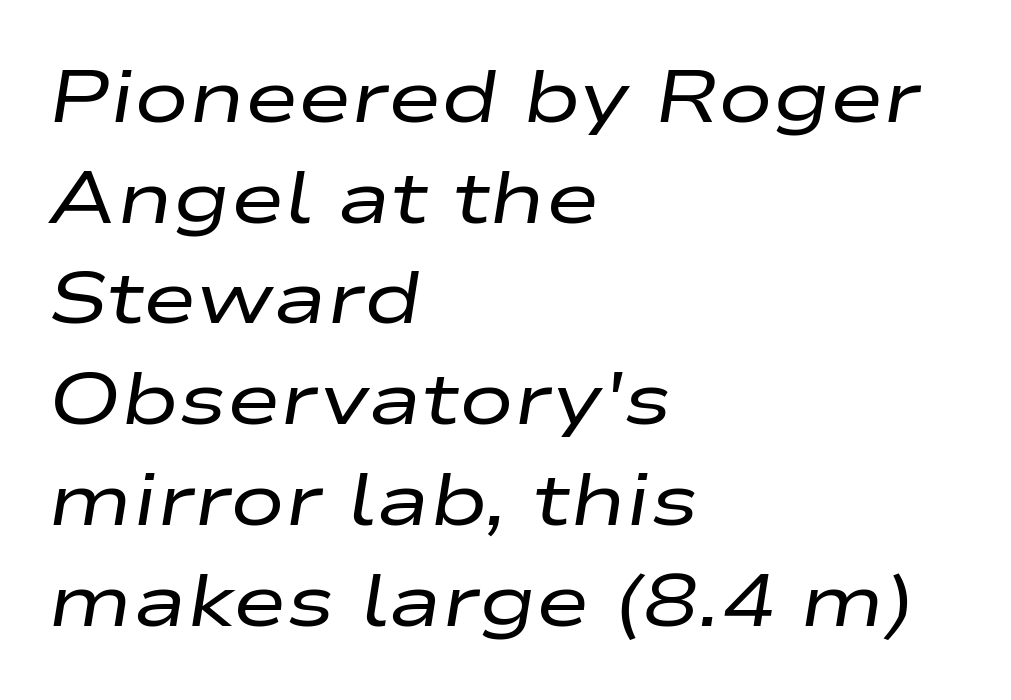
The image shows 73 px regular-weight, wide type, italic (leaning right); set left-aligned, normal line spacing (1.38x), normal letter spacing, not underlined; low stroke contrast and a medium x-height.
